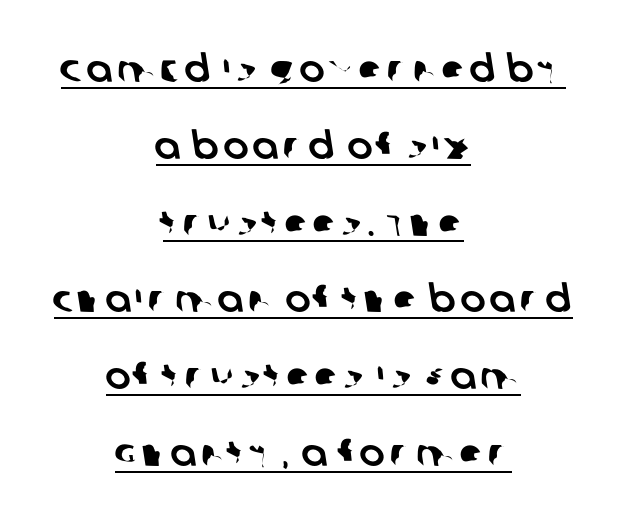
Character widths vary here, with narrow letters taking less room than wide ones. Each line is balanced around a shared central axis. The glyphs in this specimen are sans serif. A continuous stroke trails under the words, as in a hyperlink. One glance says open: line gaps are wider than usual.
